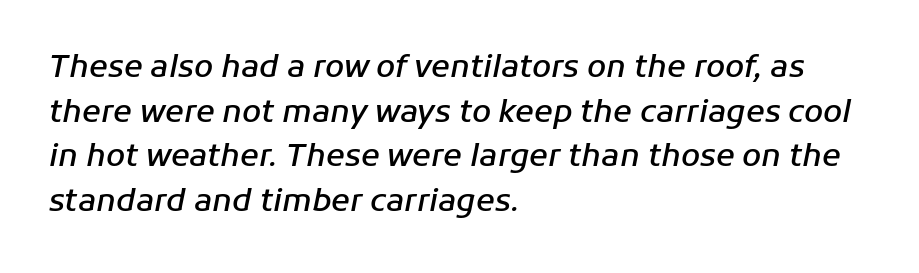
A classic flush-left, rag-right setting is used for this passage. These lines are rendered in a variable-pitch font. Caption: standard tracking, unaltered. It's the slanting kind of type. These lines carry some extra weight — a demibold, not a full bold.
